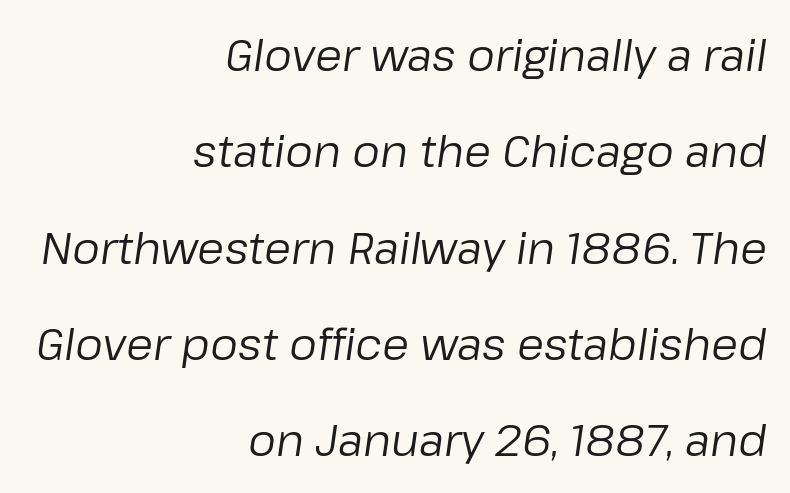
{"italic": "yes", "lean": "right", "slant_degrees": 8, "bold": "no", "weight": "regular", "width": "normal", "stroke_contrast": "low", "x_height": "medium", "monospaced": "no", "underline": "no", "align": "right", "line_spacing": "loose", "line_spacing_ratio": 2.19, "letter_spacing": "normal", "letter_spacing_em": 0.0, "glyph_px": 44}
